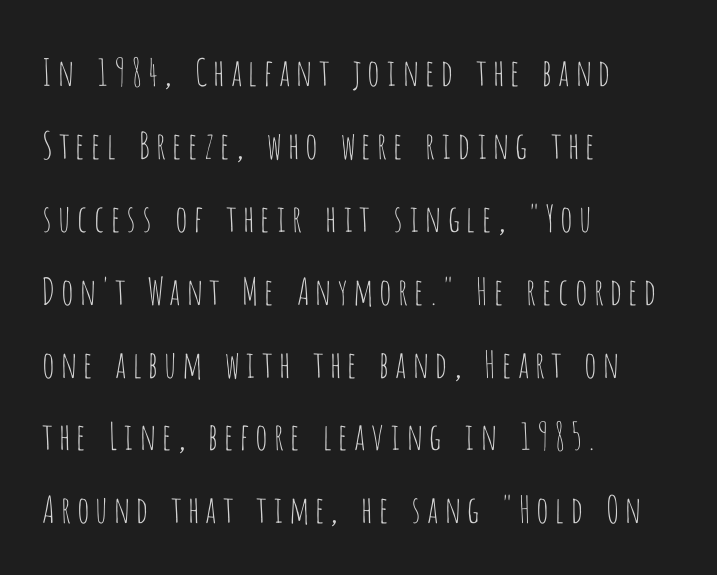
{"serif": "no", "italic": "no", "bold": "no", "weight": "thin", "width": "condensed", "stroke_contrast": "low", "x_height": "large", "monospaced": "no", "underline": "no", "align": "left", "line_spacing": "loose", "line_spacing_ratio": 1.97, "glyph_px": 37}
